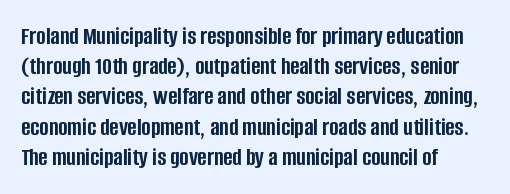
{"italic": "no", "bold": "yes", "underline": "no", "align": "left", "line_spacing_ratio": 1.21, "letter_spacing": "normal", "letter_spacing_em": 0.0, "glyph_px": 25}
